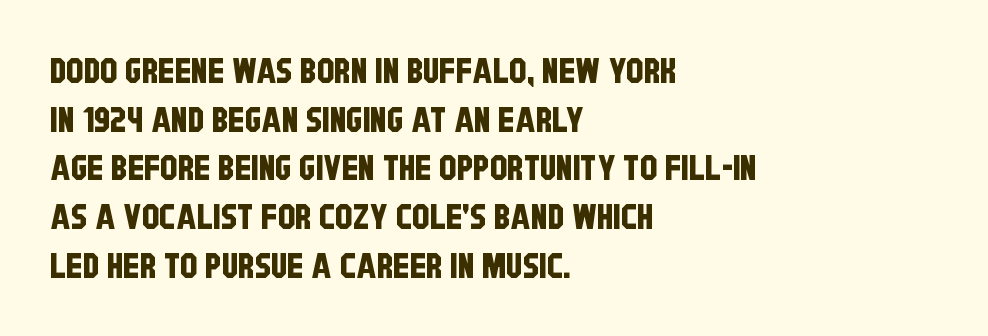
The image shows 35 px condensed sans-serif type; set left-aligned, normal line spacing (1.39x), normal letter spacing, not underlined; low stroke contrast and a large x-height.
